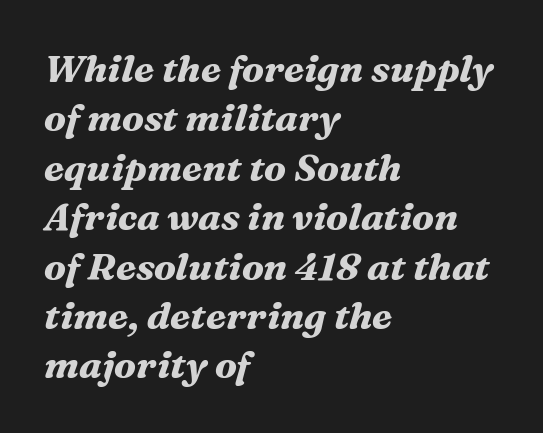
Q: Is the text bold? A: Yes.
Q: Is the text italic (slanted)? A: Yes, it leans right by about 16 degrees.
Q: Is the typeface a serif or a sans-serif typeface? A: Serif.
Q: Is the text underlined? A: No.
Q: How is the paragraph aligned? A: Left-aligned.
Q: Is the spacing between letters normal or unusually wide? A: Normal.
Q: Is the spacing between lines tight, normal or loose? A: Normal.
Q: Width (condensed, normal, or wide)? A: Normal.
Q: Stroke contrast? A: Medium.
Q: x-height? A: Medium.
Q: Monospaced? A: No.
